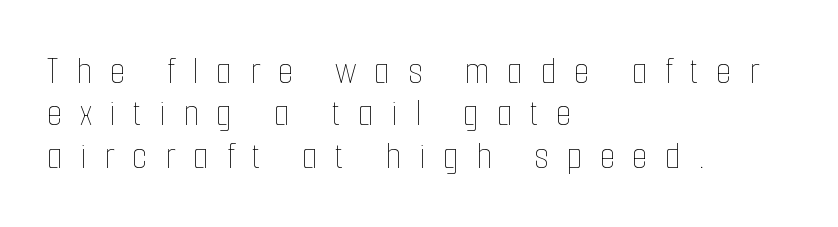
Looks like regular typesetting: each glyph gets only the width it needs. The space between consecutive lines is stingy. If you drew a line through each stem, it would be perfectly vertical. The cut favours lightness, reaching ordinary text weight at its darkest. You could only call the tracking loose — the letters float apart. These lines stack with their left ends in a neat column.
